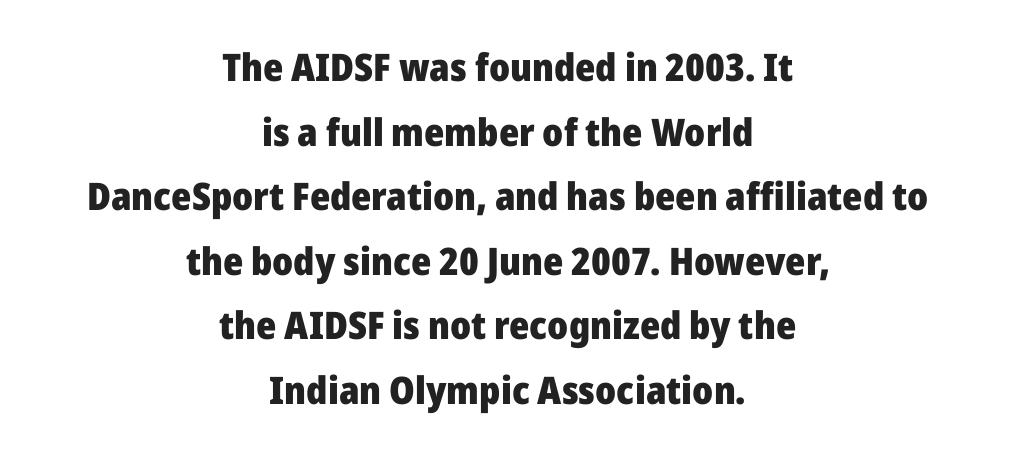
{"serif": "no", "italic": "no", "bold": "yes", "weight": "heavy", "width": "normal", "stroke_contrast": "low", "x_height": "medium", "monospaced": "no", "underline": "no", "align": "center", "line_spacing": "normal", "line_spacing_ratio": 1.7, "letter_spacing": "normal", "letter_spacing_em": 0.0, "glyph_px": 38}
